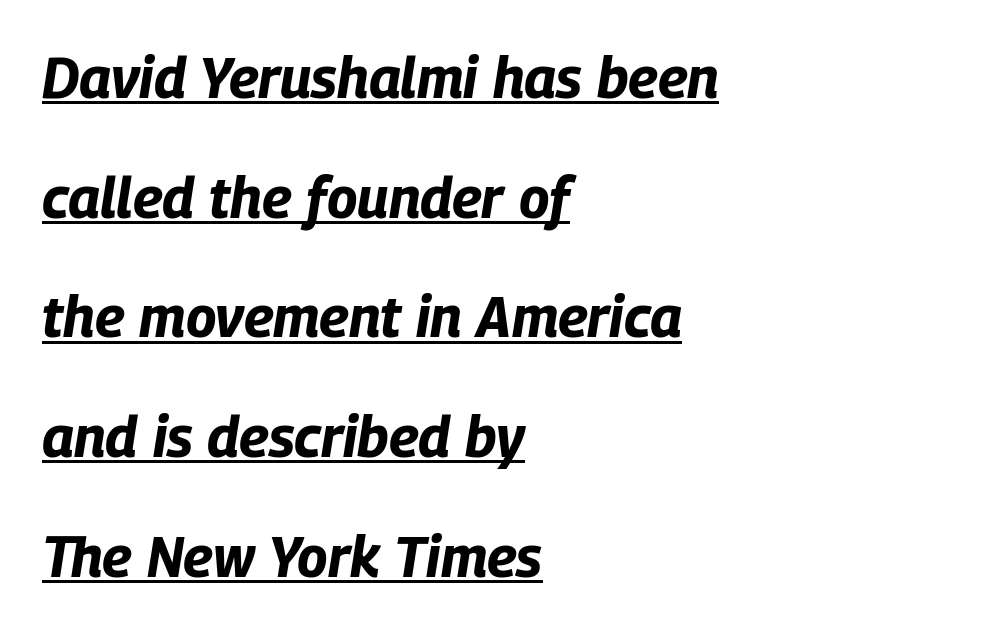
The passage shown is typed in a proportional face where columns would drift. Compared with typical body copy, the letter spacing here is the same. Slanted lettering throughout. The lines in this sample share a left origin and differ only in where they stop.
